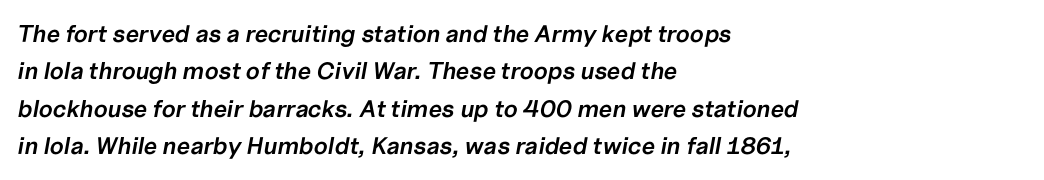
The image shows 24 px text type, italic (leaning right); set left-aligned, normal line spacing (1.56x), normal letter spacing, not underlined.
